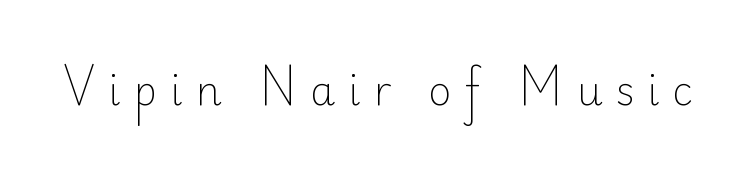
Ink coverage per letter is moderate at most. Tracking value appears strongly positive — letters spread wide. Italic? Not at all — the glyphs are vertical. The glyphs are unaccompanied by any horizontal stroke below them. Examine the stroke ends and you'll find no serifs.
